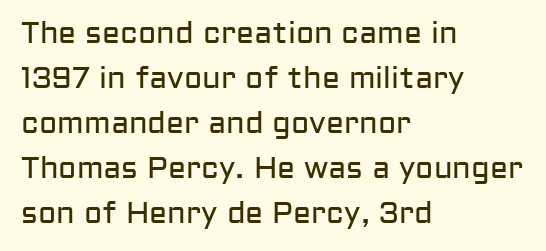
Is this a heavy cut? Hardly; it is regular or lighter. This is sans-serif lettering, the kind often seen on screens and signage. The rows are spaced the way most documents space them. Characters follow at the spacing the type designer built in.
